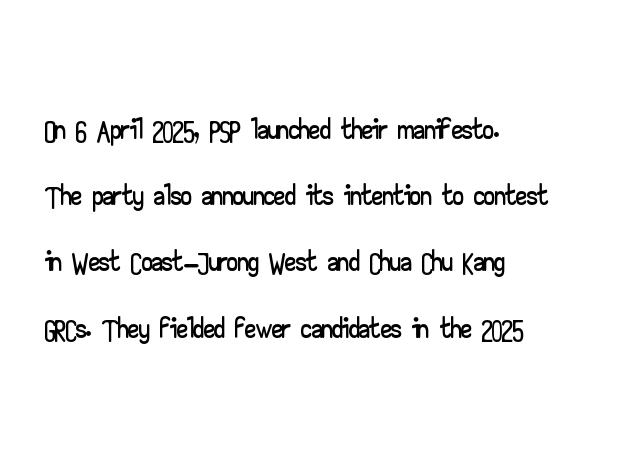
Q: Is the text italic (slanted)? A: No, it is upright.
Q: Is the typeface a serif or a sans-serif typeface? A: Sans-serif.
Q: Is the text underlined? A: No.
Q: How is the paragraph aligned? A: Left-aligned.
Q: Is the spacing between letters normal or unusually wide? A: Normal.
Q: Is the spacing between lines tight, normal or loose? A: Normal.
Q: Width (condensed, normal, or wide)? A: Wide.
Q: Stroke contrast? A: Low.
Q: x-height? A: Small.
Q: Monospaced? A: No.
